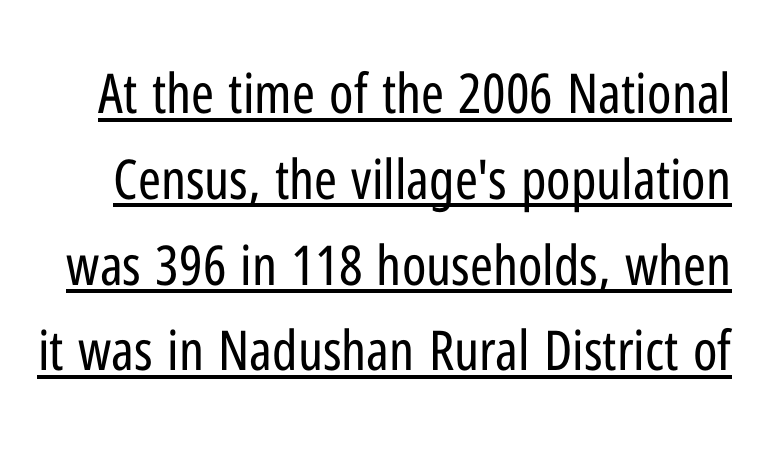
The image shows 55 px regular-weight, condensed sans-serif type, upright; set normal line spacing (1.56x), normal letter spacing, underlined; low stroke contrast and a medium x-height.
